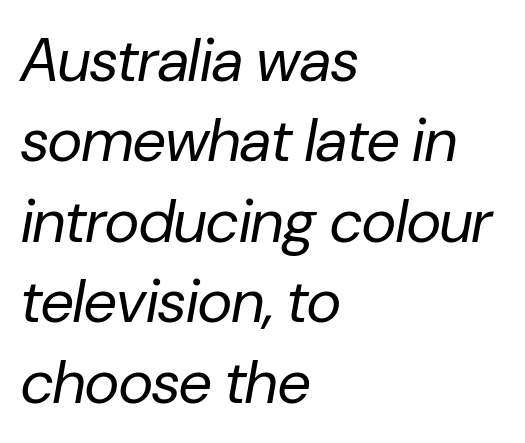
Q: Is the text bold? A: No.
Q: Is the text italic (slanted)? A: Yes, it leans right by about 10 degrees.
Q: Is the text underlined? A: No.
Q: How is the paragraph aligned? A: Left-aligned.
Q: Is the spacing between letters normal or unusually wide? A: Normal.
Q: Is the spacing between lines tight, normal or loose? A: Normal.
Q: Width (condensed, normal, or wide)? A: Normal.
Q: Stroke contrast? A: Low.
Q: x-height? A: Medium.
Q: Monospaced? A: No.
